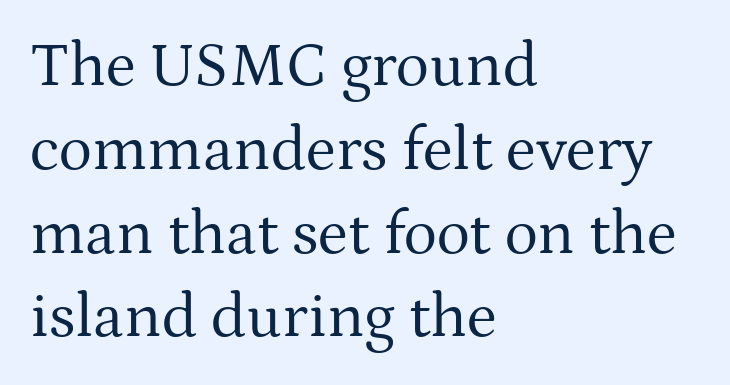
Q: Is the text bold? A: No.
Q: Is the text italic (slanted)? A: No, it is upright.
Q: Is the typeface a serif or a sans-serif typeface? A: Serif.
Q: Is the text underlined? A: No.
Q: How is the paragraph aligned? A: Left-aligned.
Q: Is the spacing between letters normal or unusually wide? A: Normal.
Q: Is the spacing between lines tight, normal or loose? A: Normal.
Q: Width (condensed, normal, or wide)? A: Normal.
Q: Stroke contrast? A: Medium.
Q: x-height? A: Medium.
Q: Monospaced? A: No.
